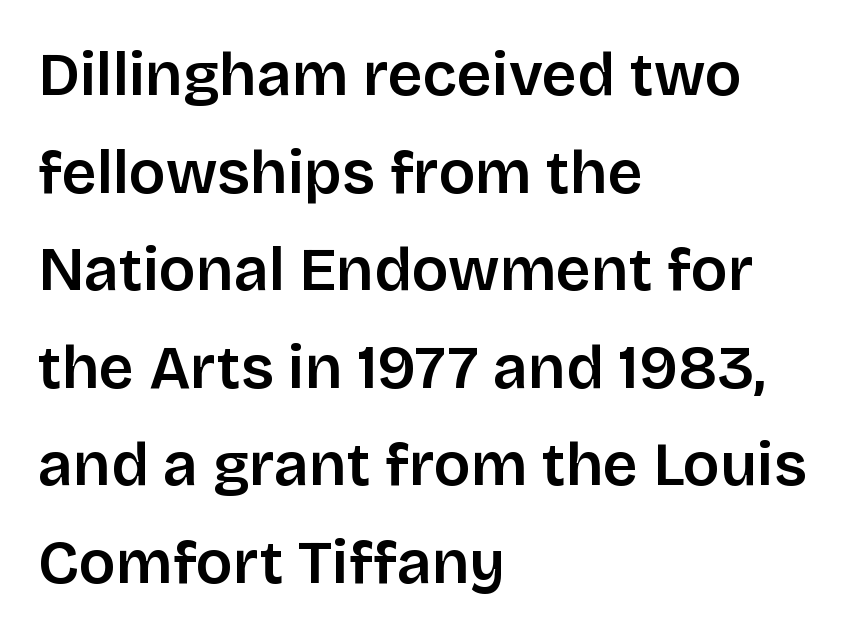
Q: Is the text bold? A: Semi-bold.
Q: Is the text italic (slanted)? A: No, it is upright.
Q: Is the typeface a serif or a sans-serif typeface? A: Sans-serif.
Q: Is the text underlined? A: No.
Q: How is the paragraph aligned? A: Left-aligned.
Q: Is the spacing between letters normal or unusually wide? A: Normal.
Q: Is the spacing between lines tight, normal or loose? A: Normal.
Q: Width (condensed, normal, or wide)? A: Normal.
Q: Stroke contrast? A: Low.
Q: x-height? A: Large.
Q: Monospaced? A: No.
